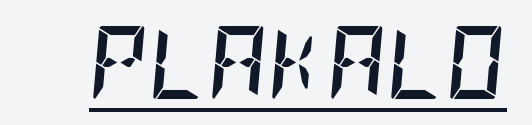
Heavy, bold letterforms. Each line of the rendering has a horizontal stroke beneath the glyphs. There is no visible air inserted between adjacent glyphs. These lines were composed using italics.
